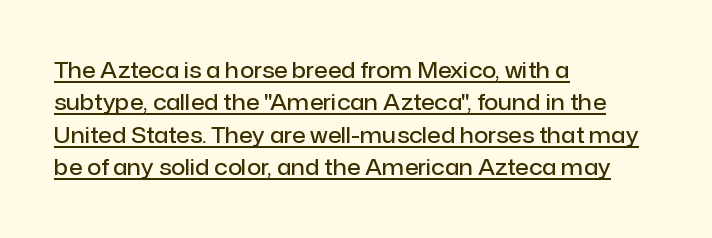
Q: Is the text bold? A: Semi-bold.
Q: Is the text italic (slanted)? A: No, it is upright.
Q: Is the text underlined? A: Yes.
Q: How is the paragraph aligned? A: Left-aligned.
Q: Is the spacing between letters normal or unusually wide? A: Normal.
Q: Is the spacing between lines tight, normal or loose? A: Normal.
